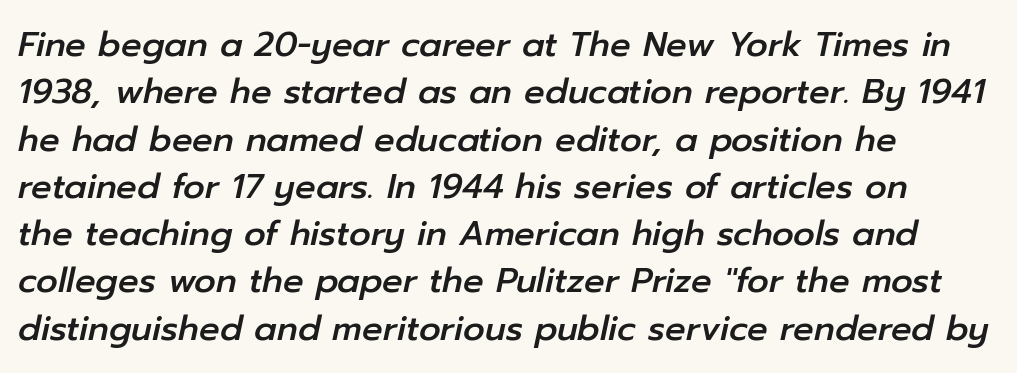
The image shows 34 px text type, italic (leaning right); set left-aligned, normal line spacing (1.39x), normal letter spacing, not underlined; low stroke contrast and a medium x-height.
